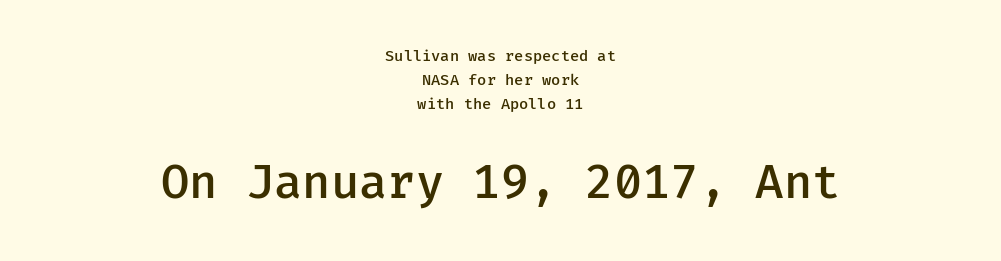
These lines are centered, leaving both edges ragged. Only glyphs here, with clear space below each row. Compared with an ordinary text face, these strokes are moderately heavier — a semibold. The composition opens small and finishes big.
